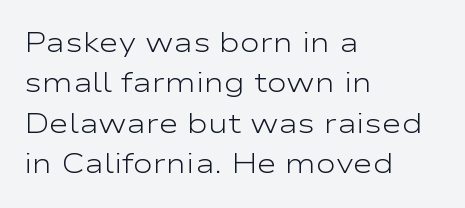
{"italic": "no", "bold": "no", "underline": "no", "align": "left", "line_spacing": "normal", "line_spacing_ratio": 1.5, "letter_spacing": "normal", "letter_spacing_em": 0.0, "glyph_px": 27}
